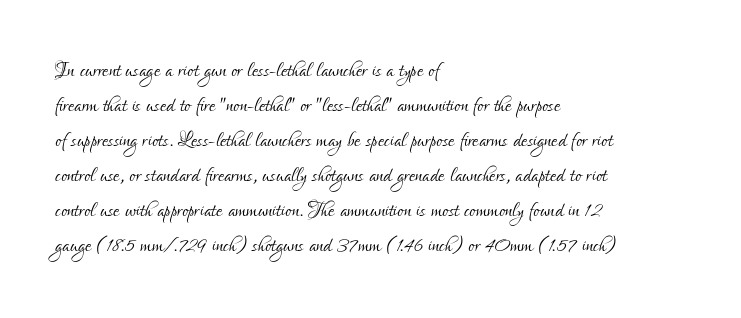
{"serif": "no", "bold": "no", "weight": "light", "width": "condensed", "stroke_contrast": "low", "x_height": "small", "monospaced": "no", "underline": "no", "align": "left", "line_spacing": "normal", "line_spacing_ratio": 1.25, "letter_spacing": "normal", "letter_spacing_em": 0.0, "glyph_px": 28}
